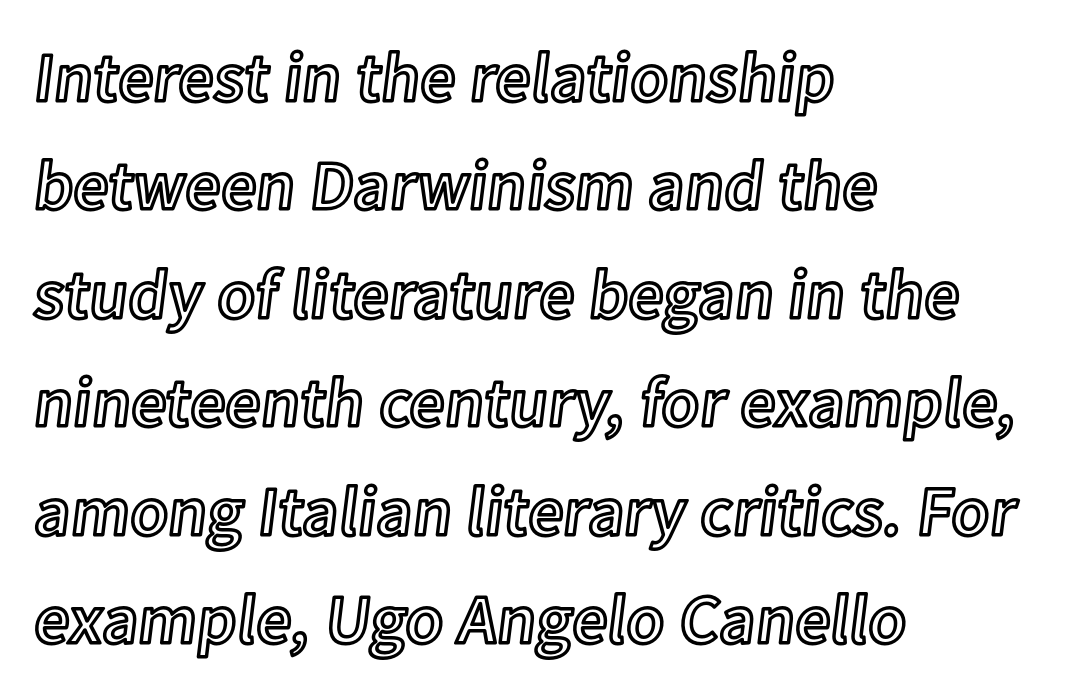
{"width": "normal", "x_height": "medium", "monospaced": "no", "underline": "no", "align": "left", "line_spacing": "normal", "line_spacing_ratio": 1.55, "letter_spacing": "normal", "letter_spacing_em": 0.0, "glyph_px": 70}
